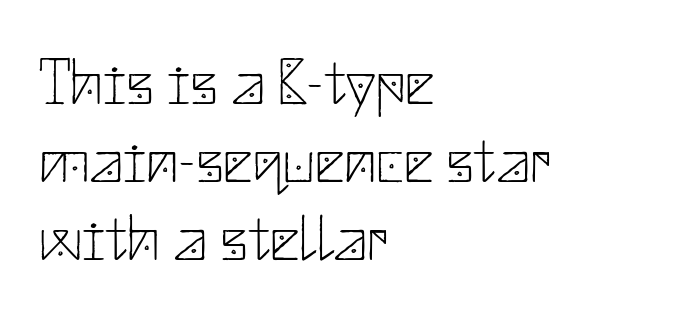
Q: Is the text bold? A: No.
Q: Is the text italic (slanted)? A: No, it is upright.
Q: Is the typeface a serif or a sans-serif typeface? A: Sans-serif.
Q: Is the text underlined? A: No.
Q: How is the paragraph aligned? A: Left-aligned.
Q: Is the spacing between letters normal or unusually wide? A: Normal.
Q: Width (condensed, normal, or wide)? A: Normal.
Q: Stroke contrast? A: Low.
Q: x-height? A: Small.
